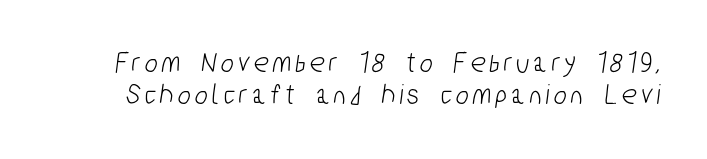
{"serif": "no", "width": "condensed", "stroke_contrast": "low", "x_height": "medium", "monospaced": "no", "underline": "no", "line_spacing": "tight", "line_spacing_ratio": 1.07, "glyph_px": 30}
